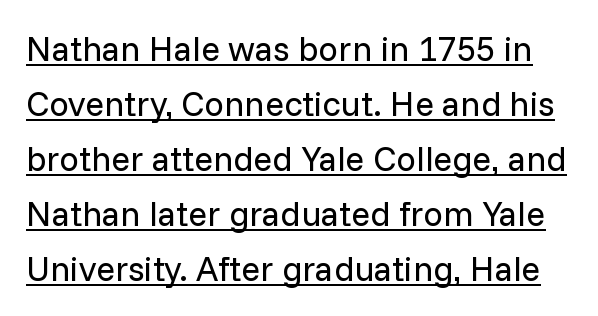
{"serif": "no", "italic": "no", "bold": "no", "weight": "regular", "width": "normal", "stroke_contrast": "low", "x_height": "medium", "monospaced": "no", "underline": "yes", "line_spacing": "normal", "line_spacing_ratio": 1.57, "letter_spacing": "normal", "letter_spacing_em": 0.0, "glyph_px": 35}
